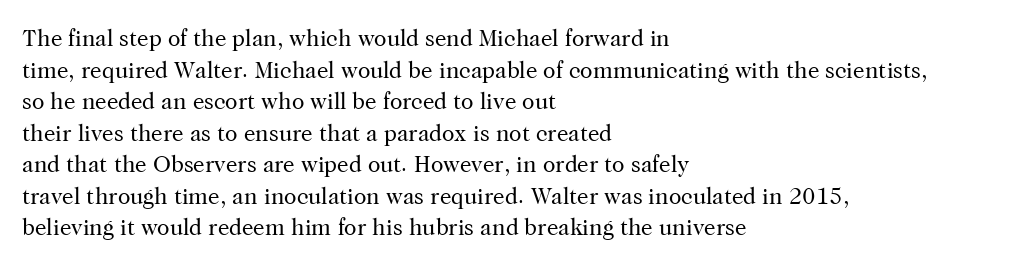
Q: Is the text bold? A: No.
Q: Is the text italic (slanted)? A: No, it is upright.
Q: Is the text underlined? A: No.
Q: How is the paragraph aligned? A: Left-aligned.
Q: Is the spacing between letters normal or unusually wide? A: Normal.
Q: Is the spacing between lines tight, normal or loose? A: Normal.
